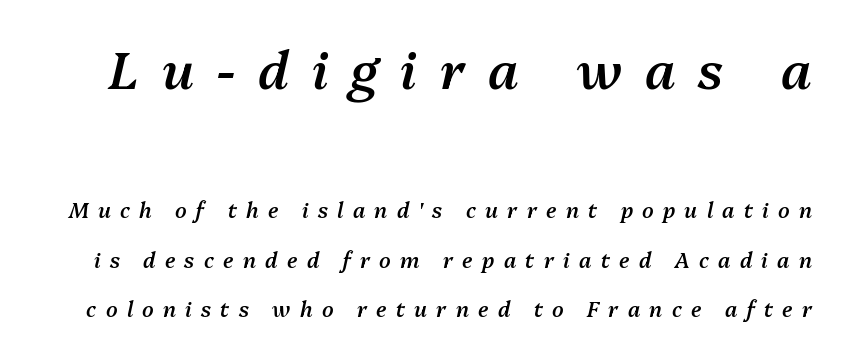
The image shows 52 px semibold type, italic (leaning right); set loose line spacing (2.36x), unusually wide letter spacing (+0.44 em), not underlined; the first (top) block is 2.48x larger; medium stroke contrast and a medium x-height.
